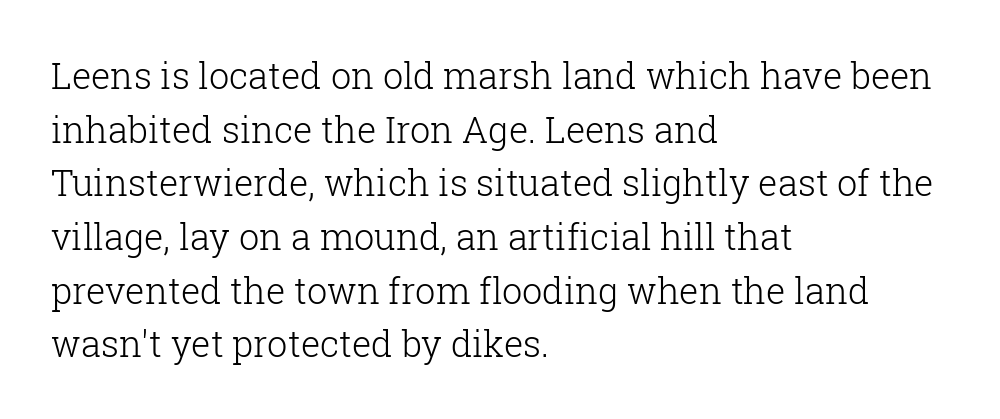
The image shows 36 px light serif type, upright; set left-aligned, normal line spacing (1.49x), normal letter spacing, not underlined; low stroke contrast and a medium x-height.
